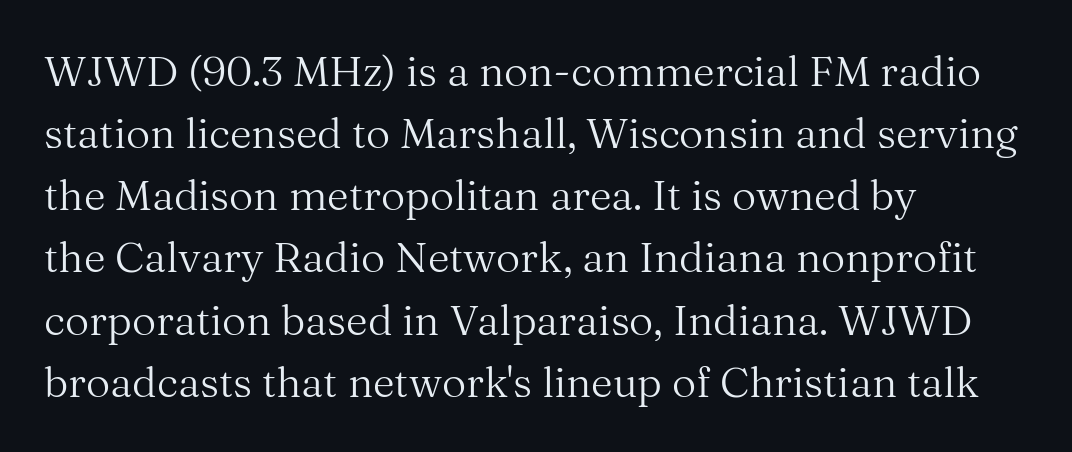
Q: Is the text bold? A: No.
Q: Is the text italic (slanted)? A: No, it is upright.
Q: Is the typeface a serif or a sans-serif typeface? A: Serif.
Q: Is the text underlined? A: No.
Q: How is the paragraph aligned? A: Left-aligned.
Q: Is the spacing between letters normal or unusually wide? A: Normal.
Q: Is the spacing between lines tight, normal or loose? A: Normal.
Q: Width (condensed, normal, or wide)? A: Normal.
Q: Stroke contrast? A: Medium.
Q: x-height? A: Medium.
Q: Monospaced? A: No.
